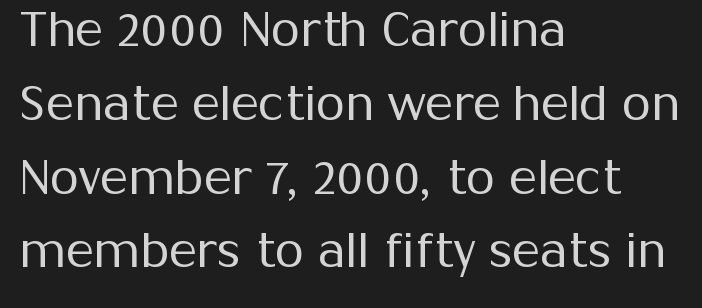
The image shows 47 px regular-weight sans-serif type, upright; set left-aligned, normal line spacing (1.57x), normal letter spacing, not underlined; medium stroke contrast and a medium x-height.
